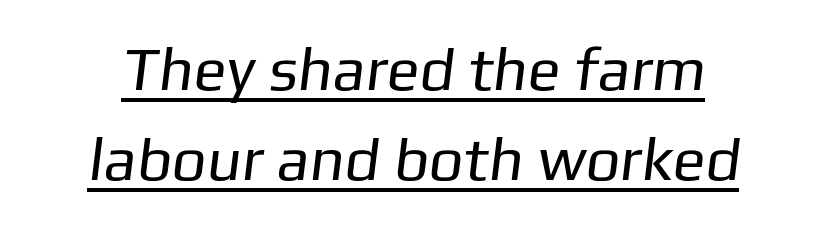
{"serif": "no", "bold": "no", "weight": "regular", "width": "normal", "stroke_contrast": "low", "x_height": "medium", "monospaced": "no", "underline": "yes", "line_spacing": "normal", "line_spacing_ratio": 1.47, "letter_spacing": "normal", "letter_spacing_em": 0.0, "glyph_px": 61}
